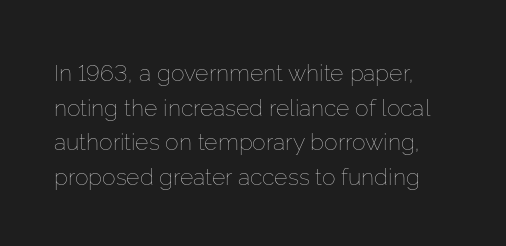
Italic: no, the glyphs are upright roman. A clean baseline with only descenders dipping below it. Caption: face not bold, strokes unweighted. Regular leading.
